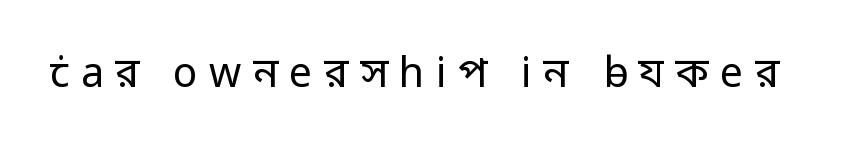
{"serif": "no", "italic": "no", "bold": "no", "weight": "regular", "width": "normal", "stroke_contrast": "low", "x_height": "medium", "monospaced": "no", "underline": "no", "letter_spacing": "wide", "letter_spacing_em": 0.28, "glyph_px": 41}
